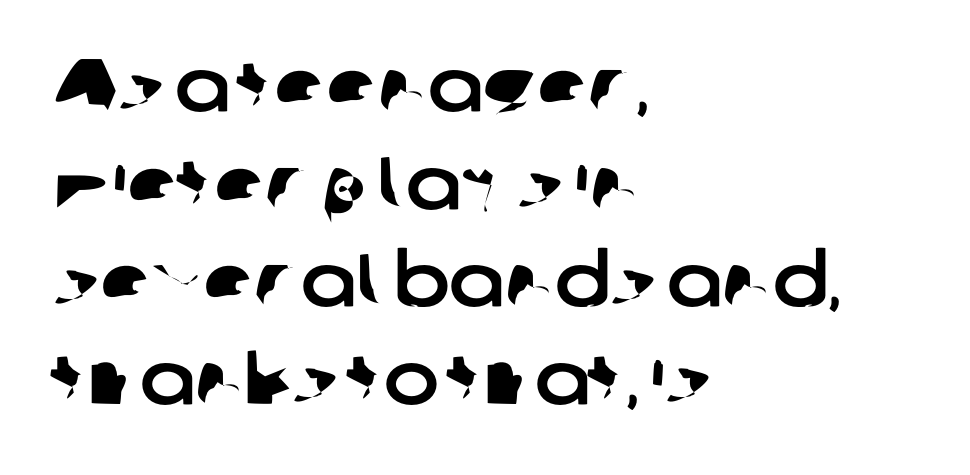
Whoever set this chose a conventional vertical rhythm. This sample uses a sans-serif face. Character widths vary here, with narrow letters taking less room than wide ones. Is the block centered? No — it sits flush against the left margin.
